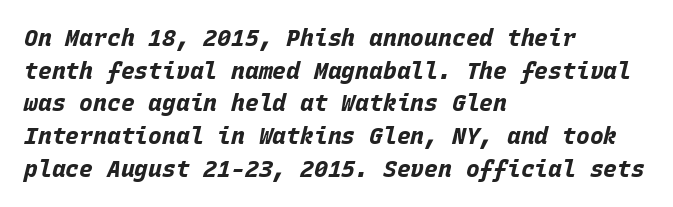
The image shows 23 px bold type, italic (leaning right); set left-aligned, normal line spacing (1.42x), normal letter spacing, not underlined.
